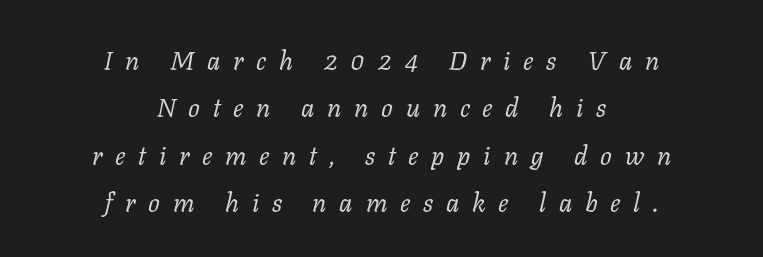
Observe the lean: these are italic letterforms. The space directly below the letters is spotless. These lines have a slow, spaced-out rhythm from letter to letter. Stems here are at most as thick as an everyday book face.
